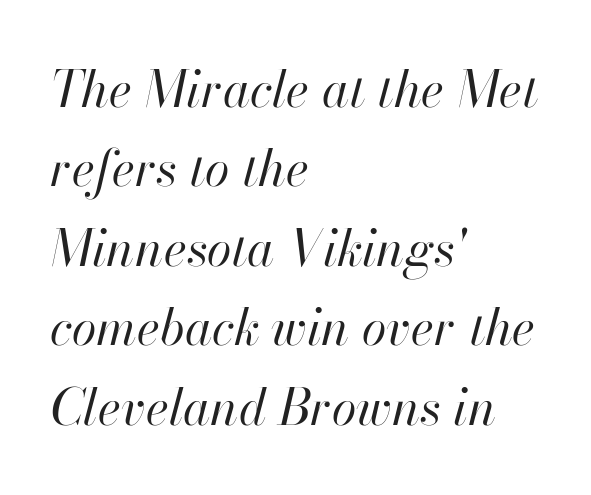
Q: Is the text bold? A: No.
Q: Is the text italic (slanted)? A: Yes, it leans right by about 13 degrees.
Q: Is the text underlined? A: No.
Q: How is the paragraph aligned? A: Left-aligned.
Q: Is the spacing between letters normal or unusually wide? A: Normal.
Q: Is the spacing between lines tight, normal or loose? A: Normal.
Q: Width (condensed, normal, or wide)? A: Normal.
Q: Stroke contrast? A: High.
Q: x-height? A: Small.
Q: Monospaced? A: No.
